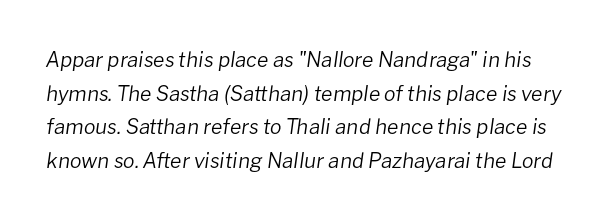
Q: Is the text bold? A: No.
Q: Is the text italic (slanted)? A: Yes, it leans right by about 8 degrees.
Q: Is the text underlined? A: No.
Q: Is the spacing between letters normal or unusually wide? A: Normal.
Q: Is the spacing between lines tight, normal or loose? A: Normal.
